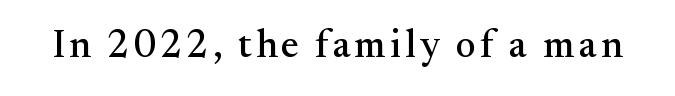
Designer's note — italics off, roman on. A bare baseline throughout the passage. Varying glyph widths throughout — classic text-font behaviour. The typeface chosen for these lines features serifs.
